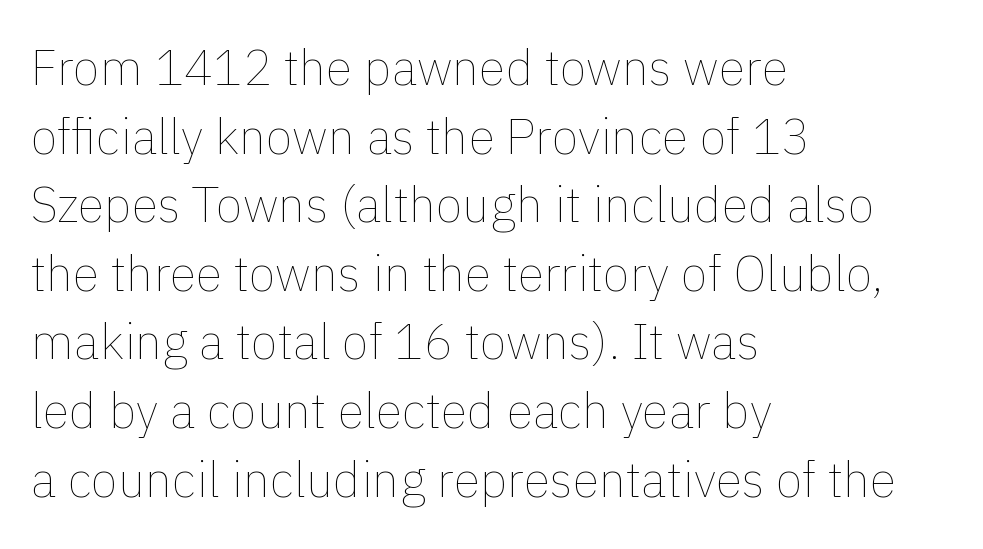
Q: Is the text bold? A: No.
Q: Is the text italic (slanted)? A: No, it is upright.
Q: Is the text underlined? A: No.
Q: How is the paragraph aligned? A: Left-aligned.
Q: Is the spacing between letters normal or unusually wide? A: Normal.
Q: Is the spacing between lines tight, normal or loose? A: Normal.
Q: Width (condensed, normal, or wide)? A: Normal.
Q: Stroke contrast? A: Low.
Q: x-height? A: Medium.
Q: Monospaced? A: No.
